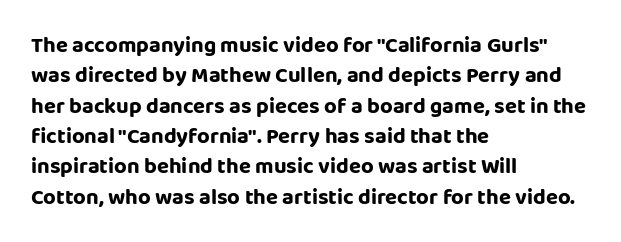
The image shows 22 px text type, upright; set left-aligned, normal line spacing (1.38x), normal letter spacing, not underlined.
